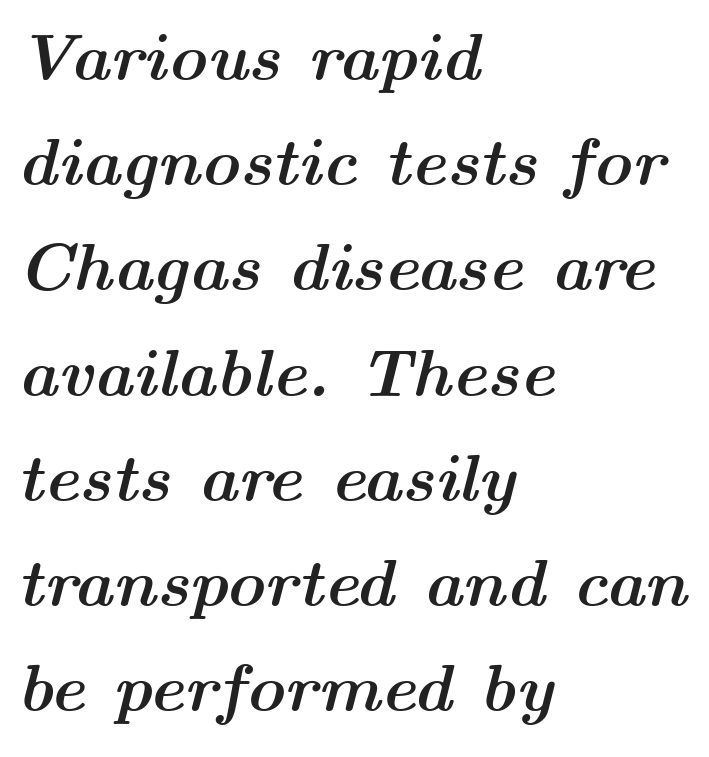
The passage shown leans; its letterforms are oblique. How would I describe the line gaps? Plain and ordinary. Horizontal alignment here is leftward, the default for most running prose. Only glyphs here, with clear space below each row.
